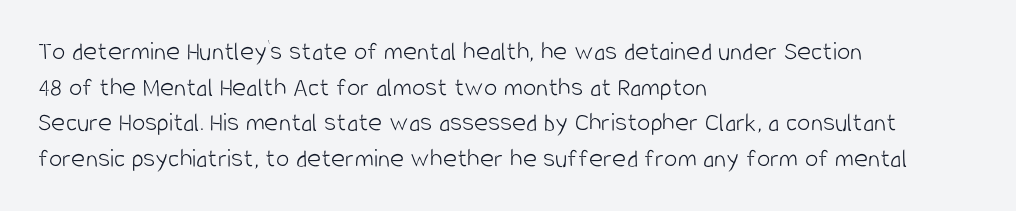
The image shows 27 px text type, upright; set left-aligned, normal line spacing (1.32x), normal letter spacing, not underlined.
